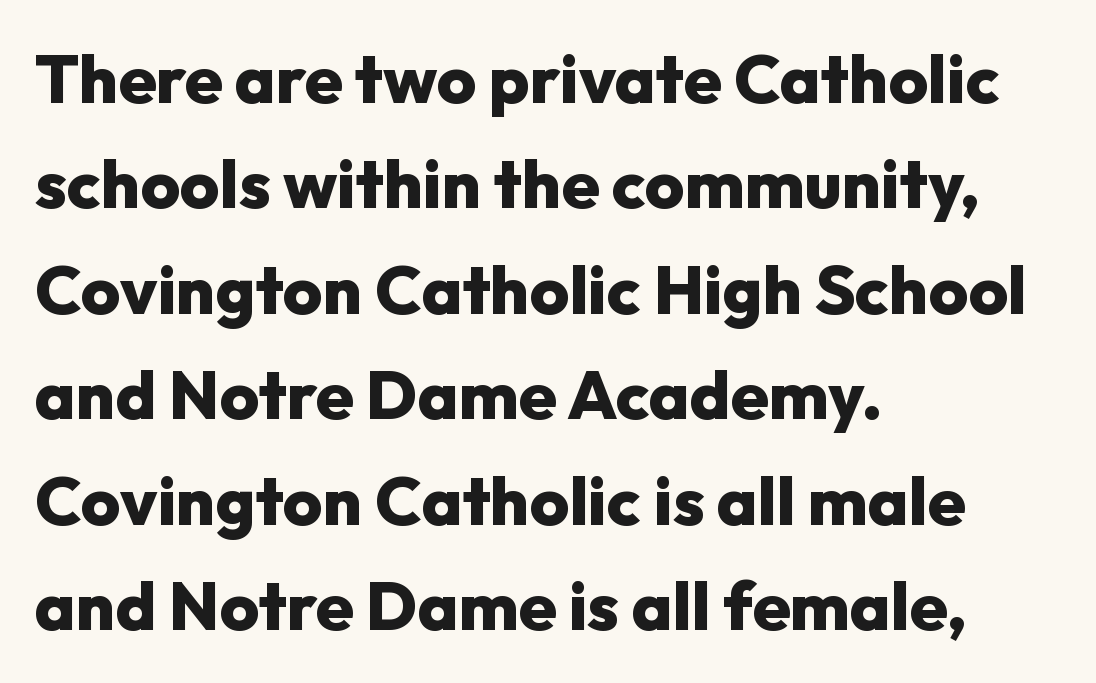
Q: Is the text bold? A: Yes.
Q: Is the text italic (slanted)? A: No, it is upright.
Q: Is the typeface a serif or a sans-serif typeface? A: Sans-serif.
Q: Is the text underlined? A: No.
Q: How is the paragraph aligned? A: Left-aligned.
Q: Is the spacing between letters normal or unusually wide? A: Normal.
Q: Is the spacing between lines tight, normal or loose? A: Normal.
Q: Width (condensed, normal, or wide)? A: Normal.
Q: Stroke contrast? A: Low.
Q: x-height? A: Medium.
Q: Monospaced? A: No.
